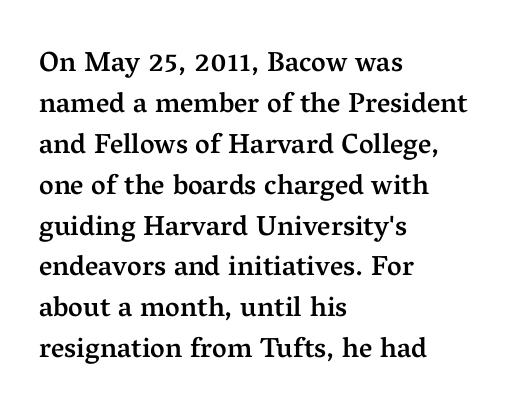
Casual observation: everything's shoved over to the left. Spacing verdict: proportional, widths tailored to each character. Posture: vertical. Evenly set lines give the paragraph a standard silhouette. The characters display serif detailing at their extremities. Slightly chunky letters — semibold, I'd say, not full bold.
